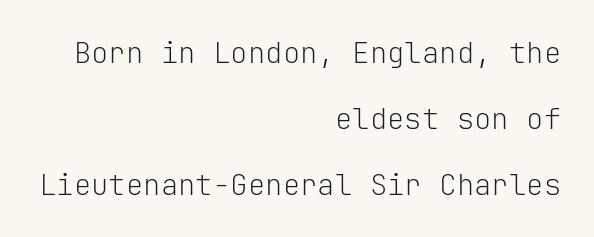
Does the type have serifs? No, each stem ends abruptly. Line endings align vertically; line beginnings do not. In terms of letterspacing, this is plain default setting. A clean baseline with only descenders dipping below it.
